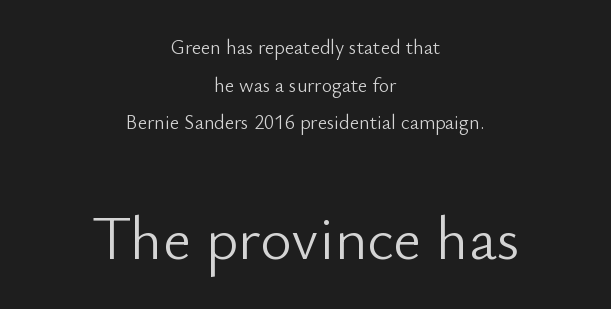
The block sitting lower on the canvas is the one with enlarged characters. Letters have the restrained weight of plain body copy at most. The letters sit at their default tracking, neither squeezed nor spread. Vertical strokes here are truly vertical.
